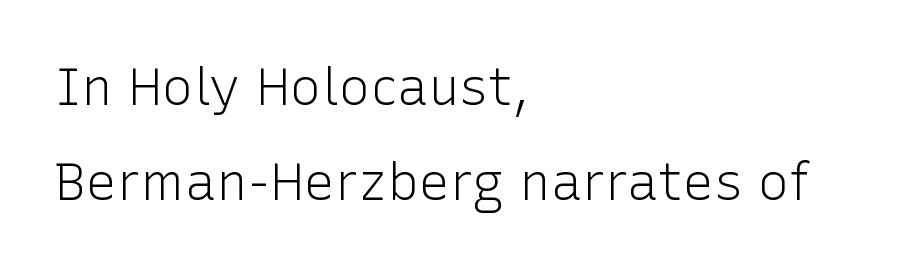
Note: no serifs on the glyphs. Varying glyph widths throughout — classic text-font behaviour. The paragraph has a hard left edge and a soft right edge. This rendering leaves character spacing at its baseline value. On a weight scale, this lands at 450 or below. The glyphs are unaccompanied by any horizontal stroke below them.
